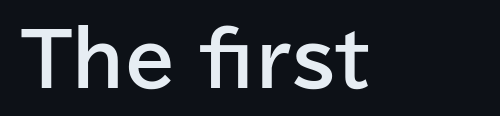
{"serif": "no", "italic": "no", "bold": "yes", "weight": "bold", "width": "normal", "stroke_contrast": "low", "x_height": "medium", "monospaced": "no", "underline": "no", "letter_spacing": "normal", "letter_spacing_em": 0.0, "glyph_px": 73}
